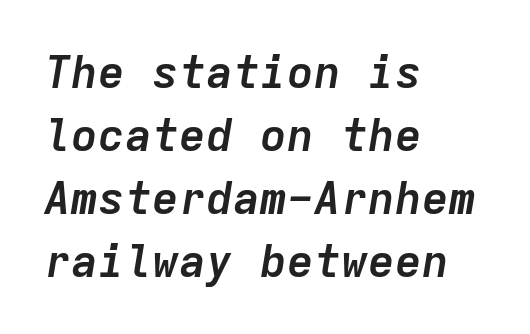
The passage shown is typed in a monospace face where columns stay perfectly aligned. Students, this is bold: see how much ink each stroke carries. When letters slant like this, we call the style italic. Vertical spacing — default. The passage is arranged the way most books set body copy — flush left.
